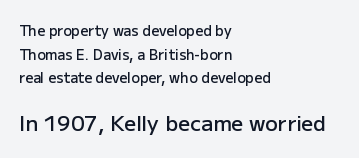
{"italic": "no", "bold": "semi", "underline": "no", "align": "left", "line_spacing": "normal", "line_spacing_ratio": 1.68, "letter_spacing": "normal", "letter_spacing_em": 0.0, "larger_block": "second", "size_ratio": 1.5, "glyph_px": 21}
